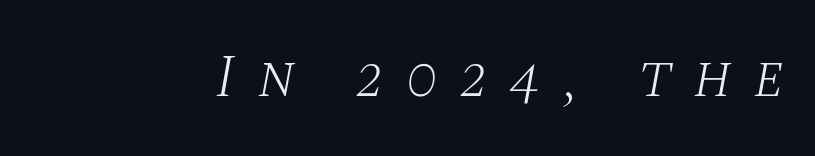
The image shows 60 px light serif type, italic (leaning right); set unusually wide letter spacing (+0.37 em), not underlined; medium stroke contrast and a large x-height.
